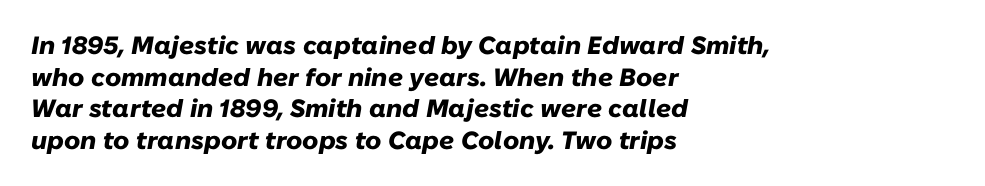
{"italic": "yes", "lean": "right", "slant_degrees": 10, "bold": "yes", "underline": "no", "align": "left", "line_spacing": "normal", "line_spacing_ratio": 1.27, "letter_spacing": "normal", "letter_spacing_em": 0.0, "glyph_px": 25}
